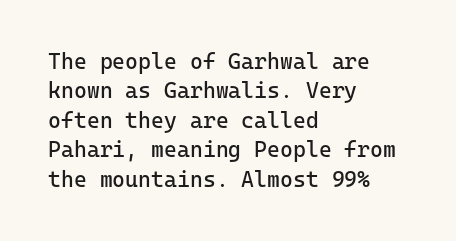
The image shows 22 px text type, upright; set left-aligned, normal line spacing (1.34x), normal letter spacing, not underlined.
